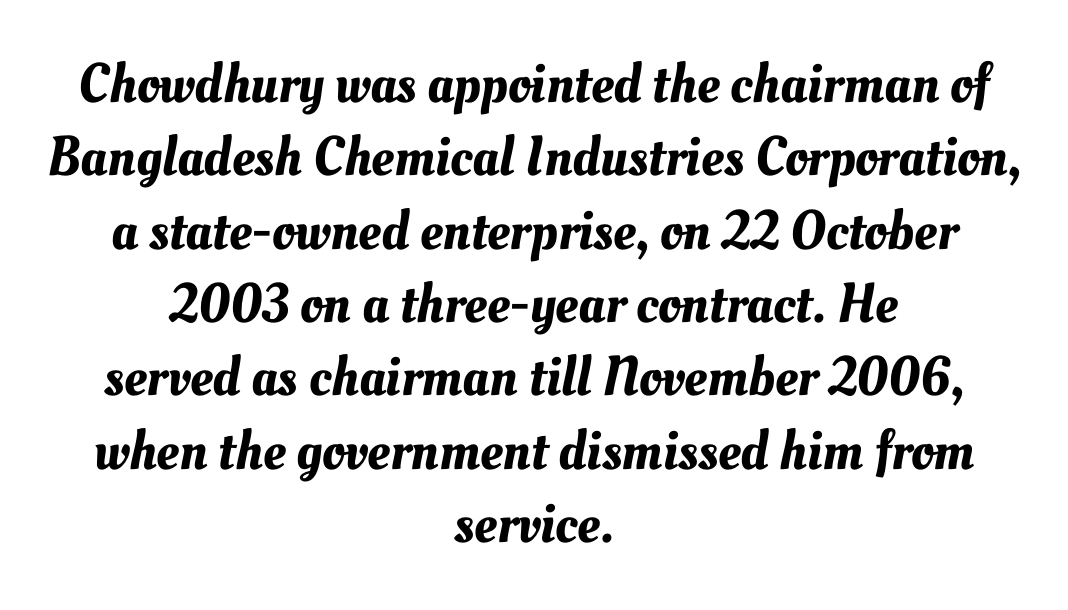
Quick note: interline space is typical. Where is the straight margin? There isn't one; the lines are centered. This rendering leaves character spacing at its baseline value. The string is rendered with underlining switched off.
